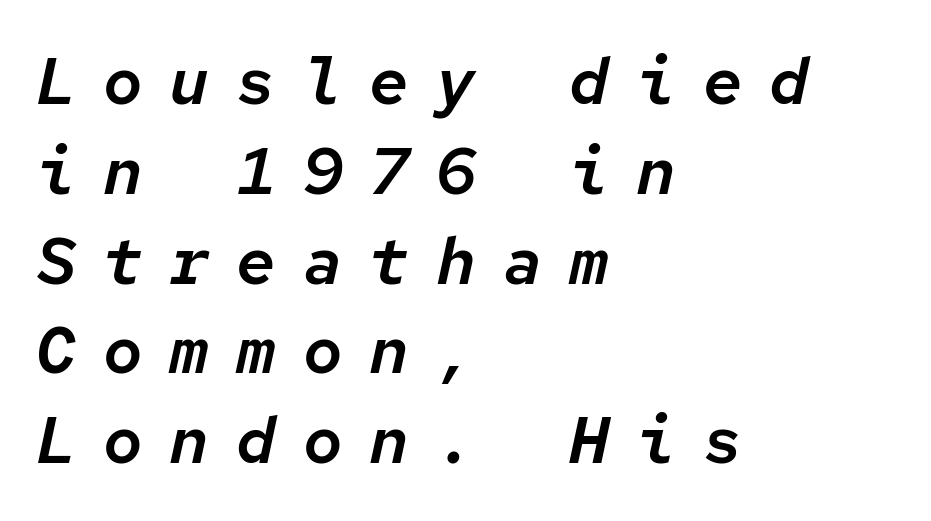
The image shows 66 px text type, italic (leaning right), monospaced; set left-aligned, normal line spacing (1.36x), unusually wide letter spacing (+0.41 em), not underlined; low stroke contrast and a medium x-height.
